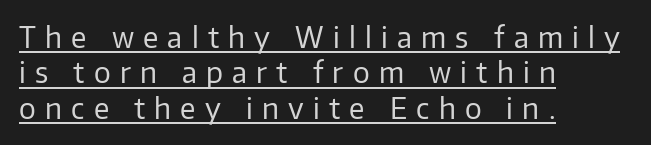
Q: Is the text bold? A: No.
Q: Is the text italic (slanted)? A: No, it is upright.
Q: Is the typeface a serif or a sans-serif typeface? A: Sans-serif.
Q: Is the text underlined? A: Yes.
Q: How is the paragraph aligned? A: Left-aligned.
Q: Is the spacing between letters normal or unusually wide? A: Unusually wide.
Q: Is the spacing between lines tight, normal or loose? A: Normal.
Q: Width (condensed, normal, or wide)? A: Normal.
Q: Stroke contrast? A: Low.
Q: x-height? A: Medium.
Q: Monospaced? A: No.
